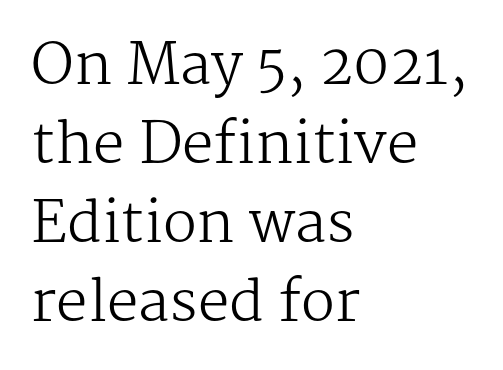
Q: Is the text bold? A: No.
Q: Is the text italic (slanted)? A: No, it is upright.
Q: Is the typeface a serif or a sans-serif typeface? A: Serif.
Q: Is the text underlined? A: No.
Q: How is the paragraph aligned? A: Left-aligned.
Q: Is the spacing between letters normal or unusually wide? A: Normal.
Q: Is the spacing between lines tight, normal or loose? A: Normal.
Q: Width (condensed, normal, or wide)? A: Normal.
Q: Stroke contrast? A: Medium.
Q: x-height? A: Medium.
Q: Monospaced? A: No.
